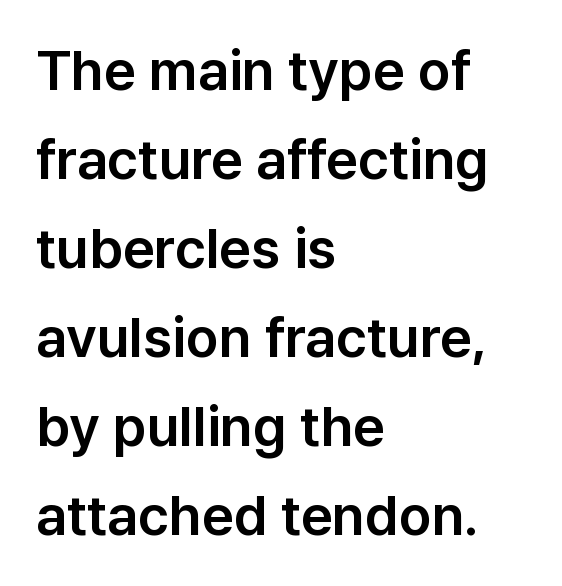
The rows are spaced the way most documents space them. Beneath every word, the page is bare. Is there any slant? The stems are plumb. Do the characters align in a grid? No, the font is proportional. In CSS terms this would be text-align: left. A sans-serif font was chosen for this passage.
